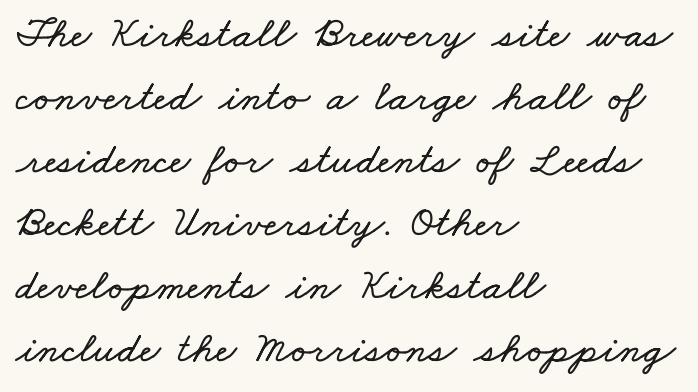
Q: Is the text underlined? A: No.
Q: How is the paragraph aligned? A: Left-aligned.
Q: Is the spacing between letters normal or unusually wide? A: Normal.
Q: Is the spacing between lines tight, normal or loose? A: Normal.
Q: Width (condensed, normal, or wide)? A: Wide.
Q: Stroke contrast? A: Low.
Q: x-height? A: Small.
Q: Monospaced? A: No.
